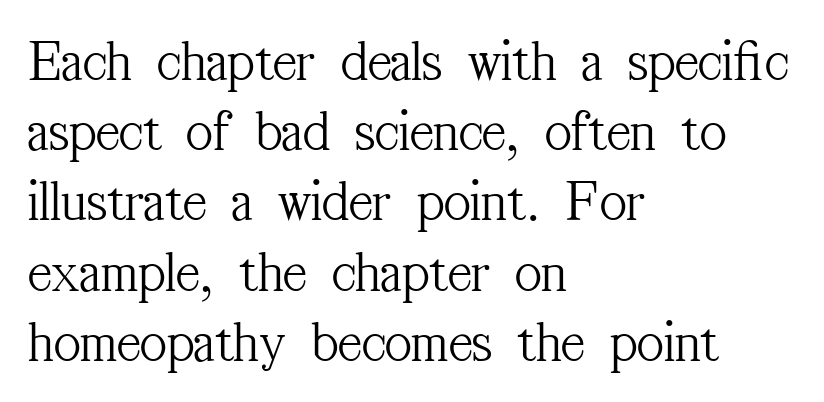
Q: Is the text bold? A: No.
Q: Is the text italic (slanted)? A: No, it is upright.
Q: Is the typeface a serif or a sans-serif typeface? A: Serif.
Q: Is the text underlined? A: No.
Q: How is the paragraph aligned? A: Left-aligned.
Q: Is the spacing between letters normal or unusually wide? A: Normal.
Q: Width (condensed, normal, or wide)? A: Condensed.
Q: Stroke contrast? A: Medium.
Q: x-height? A: Medium.
Q: Monospaced? A: No.
